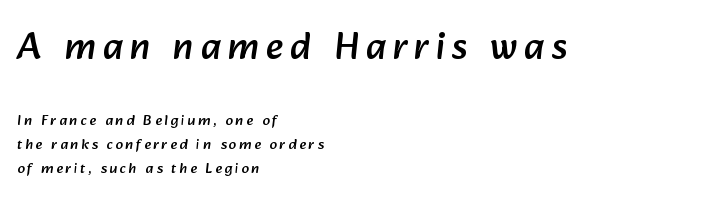
{"serif": "no", "width": "normal", "stroke_contrast": "low", "x_height": "medium", "monospaced": "no", "underline": "no", "align": "left", "line_spacing": "normal", "line_spacing_ratio": 1.6, "larger_block": "first", "size_ratio": 2.53, "glyph_px": 38}
